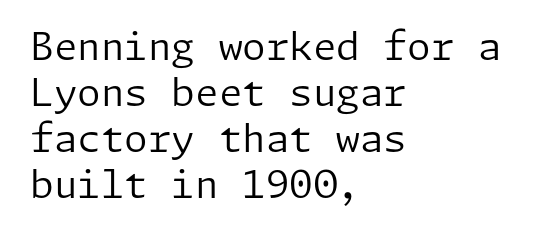
{"serif": "no", "italic": "no", "bold": "no", "weight": "regular", "width": "normal", "stroke_contrast": "low", "x_height": "medium", "underline": "no", "align": "left", "line_spacing_ratio": 1.21, "letter_spacing": "normal", "letter_spacing_em": 0.0, "glyph_px": 38}
